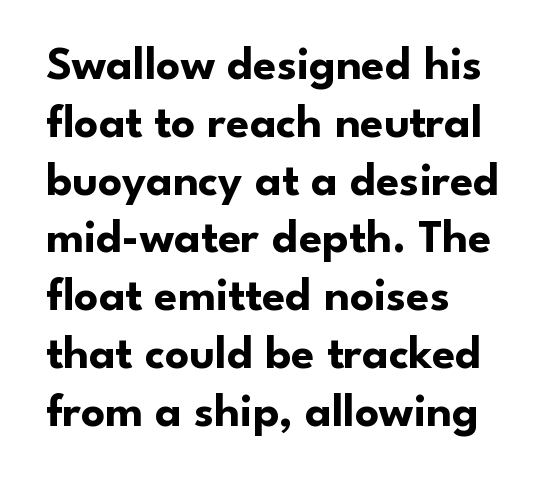
The image shows 47 px bold sans-serif type, upright; set left-aligned, line spacing 1.23x, normal letter spacing, not underlined; low stroke contrast and a small x-height.
